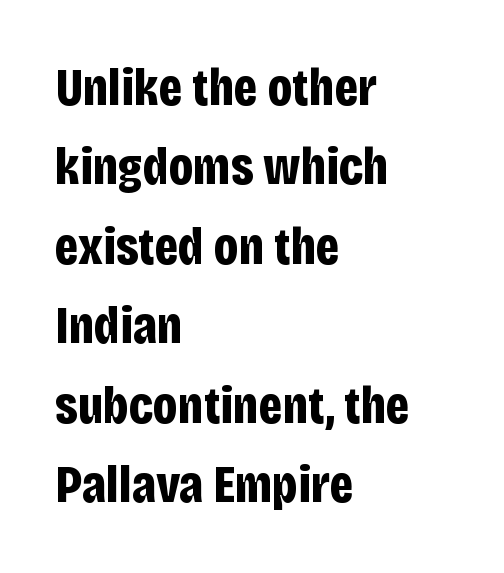
{"serif": "no", "italic": "no", "bold": "yes", "weight": "bold", "width": "condensed", "stroke_contrast": "low", "x_height": "large", "monospaced": "no", "underline": "no", "align": "left", "line_spacing": "normal", "line_spacing_ratio": 1.5, "letter_spacing": "normal", "letter_spacing_em": 0.0, "glyph_px": 53}
